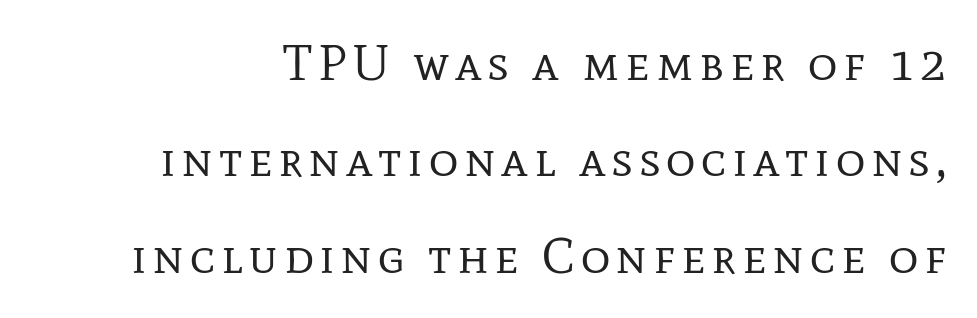
{"serif": "yes", "italic": "no", "bold": "no", "weight": "regular", "width": "normal", "stroke_contrast": "low", "x_height": "medium", "monospaced": "no", "underline": "no", "line_spacing_ratio": 1.89, "glyph_px": 51}
